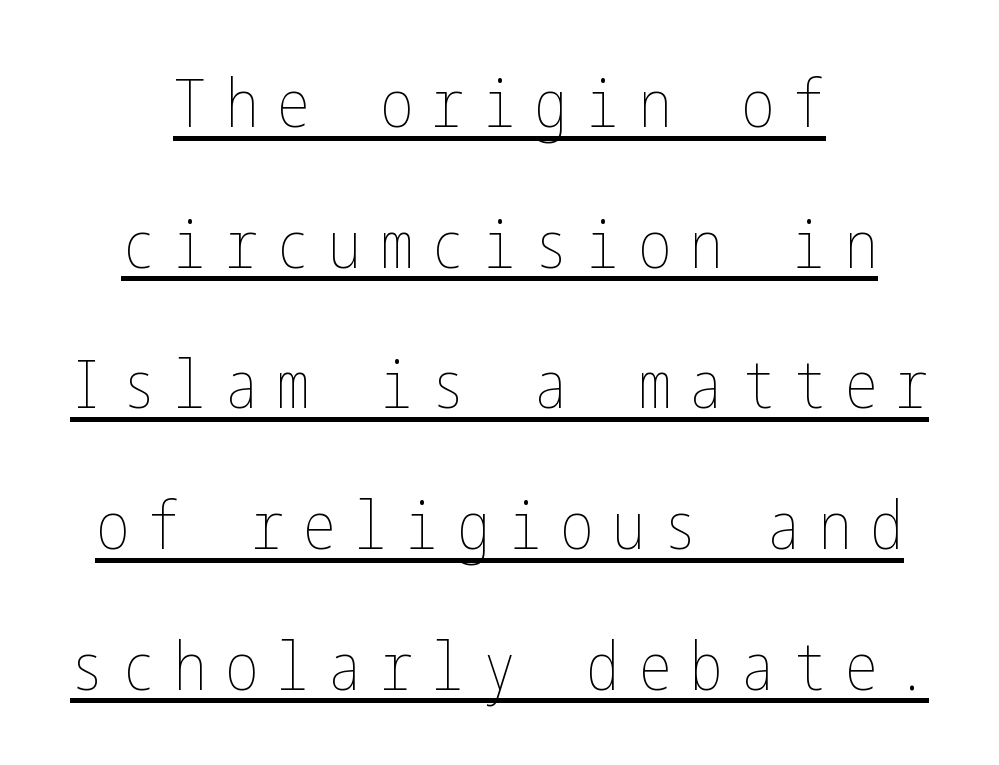
Caption: multi-line text, centered on the measure. The space between consecutive lines is lavish. It's the straight-up-and-down kind of type. Like a heading marked for emphasis, these lines bear an underscore. Bold? No — there's no thickening of the strokes.
